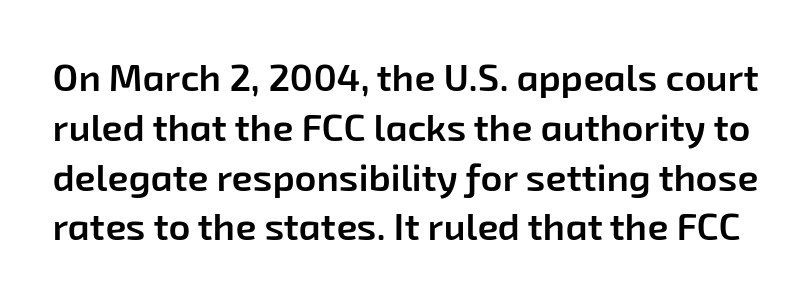
What stands out about the letter spacing? Nothing — it is the standard amount. Is this a fixed-width face? No — the glyphs have proportional, varying widths. Leading: standard. Stroke thickness is moderately raised; the sample reads as semibold.
